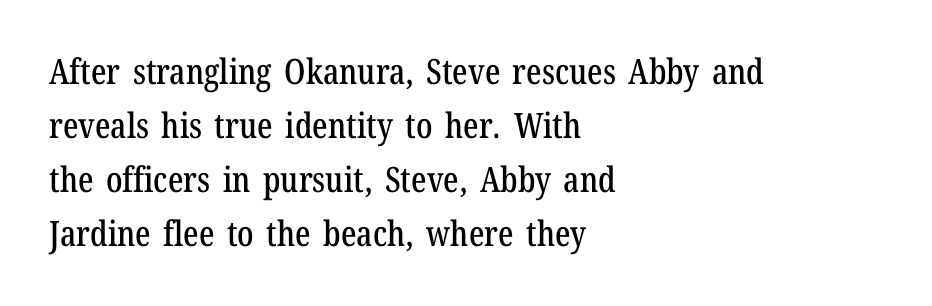
The image shows 35 px condensed serif type, upright; set left-aligned, normal line spacing (1.54x), normal letter spacing, not underlined; low stroke contrast and a medium x-height.
